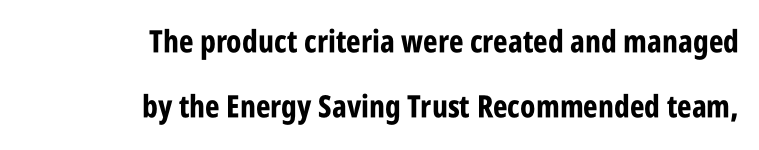
{"serif": "no", "italic": "no", "bold": "yes", "weight": "bold", "width": "condensed", "stroke_contrast": "low", "x_height": "large", "monospaced": "no", "underline": "no", "align": "right", "line_spacing": "loose", "line_spacing_ratio": 2.11, "letter_spacing": "normal", "letter_spacing_em": 0.0, "glyph_px": 31}
